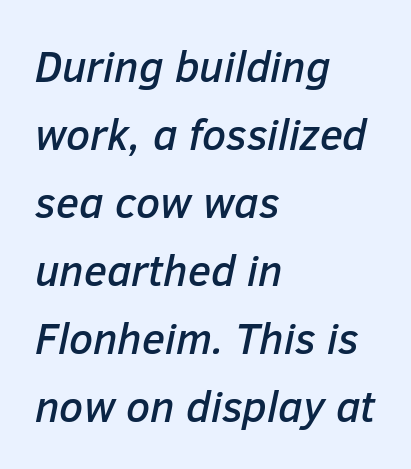
Would a proofreader flag this as italicized? Yes. The line texture is even and compact thanks to regular tracking. Regarding leading, the lines here are spaced in the standard way. Varying glyph widths throughout — classic text-font behaviour.
